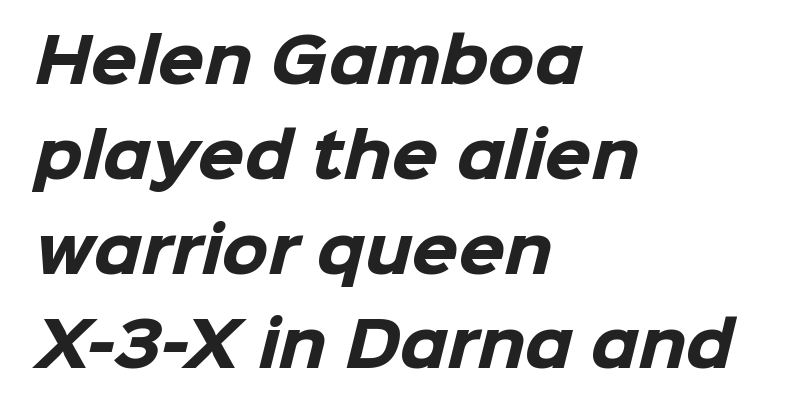
{"serif": "no", "bold": "yes", "weight": "heavy", "width": "normal", "stroke_contrast": "low", "x_height": "medium", "monospaced": "no", "underline": "no", "align": "left", "line_spacing": "normal", "line_spacing_ratio": 1.58, "letter_spacing": "normal", "letter_spacing_em": 0.0, "glyph_px": 60}
